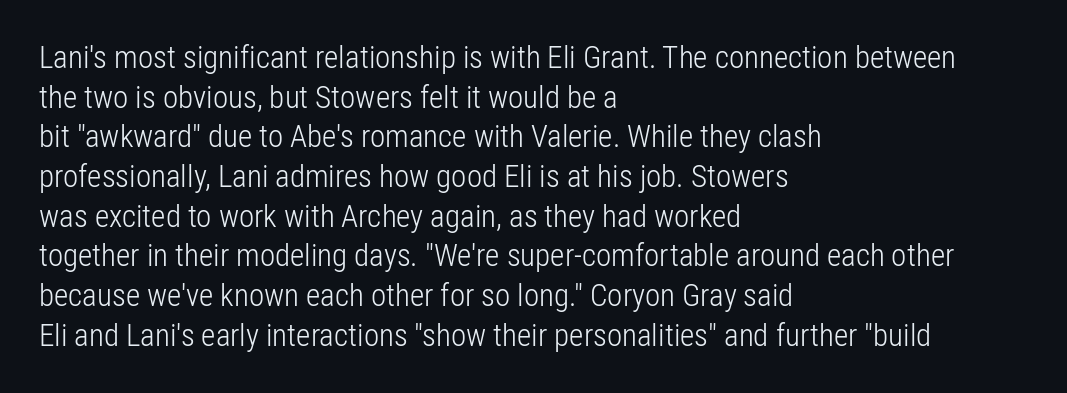
{"serif": "no", "italic": "no", "bold": "no", "weight": "light", "width": "condensed", "stroke_contrast": "low", "x_height": "medium", "monospaced": "no", "underline": "no", "align": "left", "line_spacing": "normal", "line_spacing_ratio": 1.28, "letter_spacing": "normal", "letter_spacing_em": 0.0, "glyph_px": 31}
